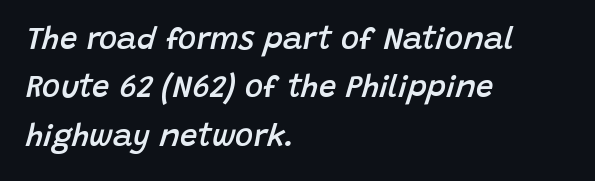
Does the leading feel generous? No, just average. A bare baseline throughout the passage. Do the characters align in a grid? No, the font is proportional. The whole block is typeset with a tilt.
